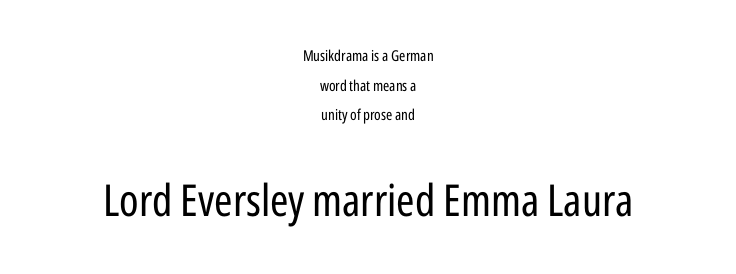
The image shows 44 px regular-weight, condensed sans-serif type, upright; set centered, loose line spacing (1.98x), normal letter spacing, not underlined; the second (bottom) block is 2.93x larger; low stroke contrast and a medium x-height.
